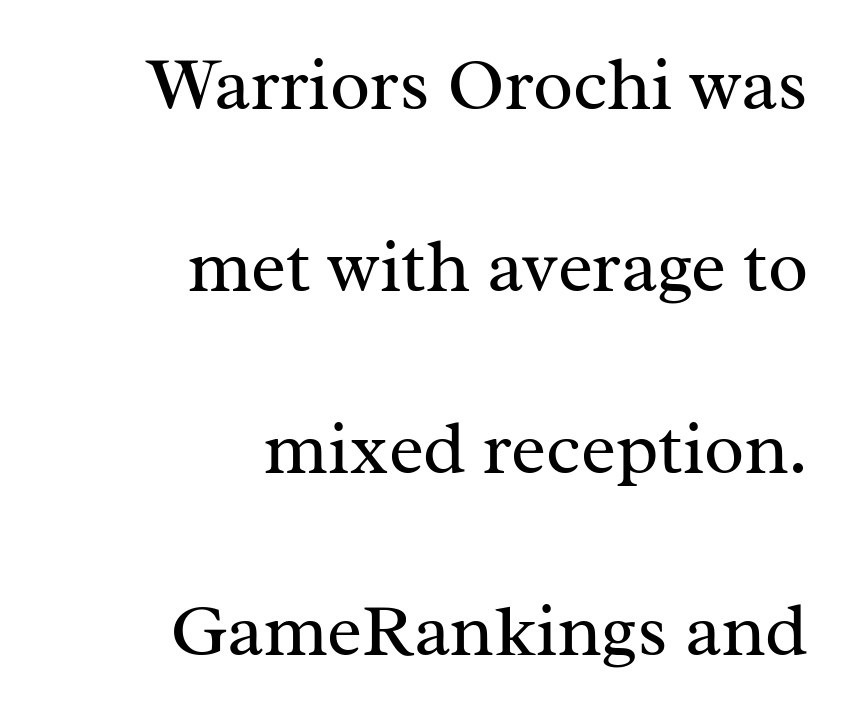
The font family rendered here belongs to the serif group. Underlining? Definitely not there. The letterforms sit at book weight or below. The vertical gap from one line to the next is large. Italic: no, the glyphs are upright roman. Does extra space separate the letters? No, they use regular spacing.
